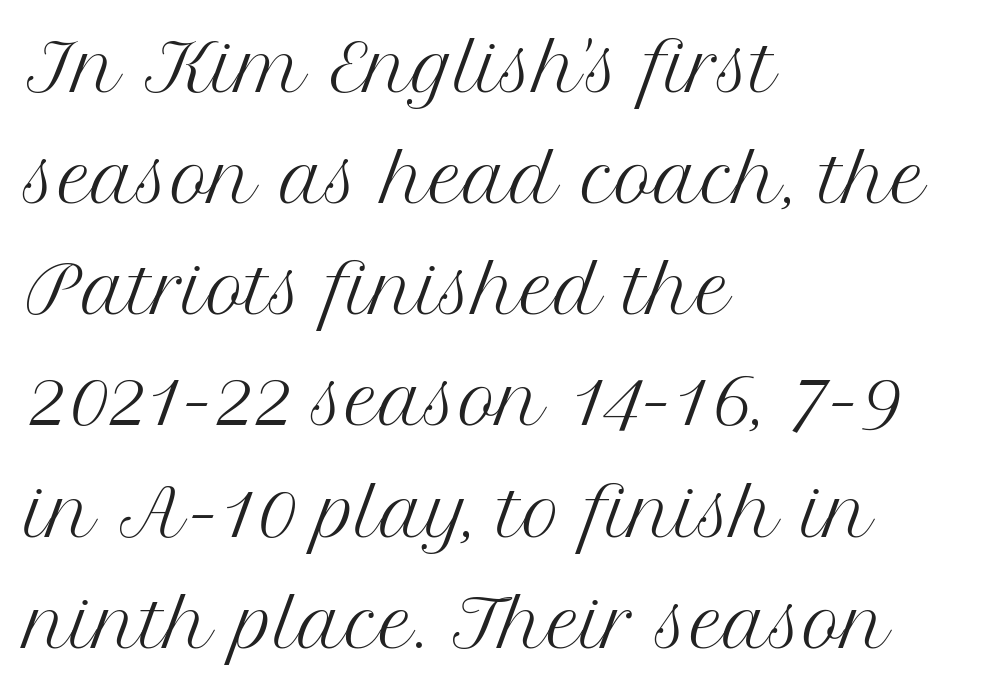
The face looks like a standard text weight, possibly lighter. Plain, unruled lines of type. Do the characters align in a grid? No, the font is proportional. These lines stack with their left ends in a neat column.
